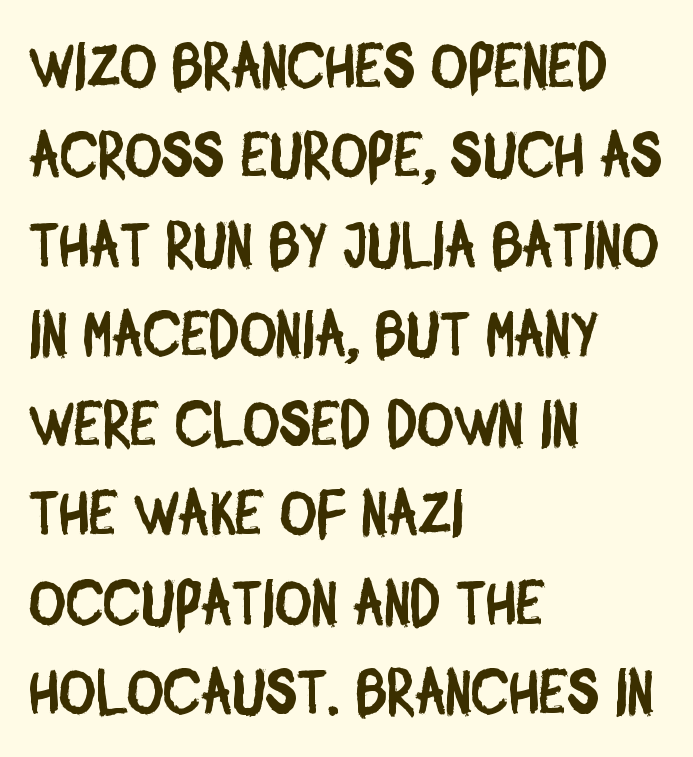
Q: Is the typeface a serif or a sans-serif typeface? A: Sans-serif.
Q: Is the text underlined? A: No.
Q: How is the paragraph aligned? A: Left-aligned.
Q: Is the spacing between letters normal or unusually wide? A: Normal.
Q: Is the spacing between lines tight, normal or loose? A: Normal.
Q: Width (condensed, normal, or wide)? A: Condensed.
Q: Stroke contrast? A: Low.
Q: x-height? A: Large.
Q: Monospaced? A: No.
